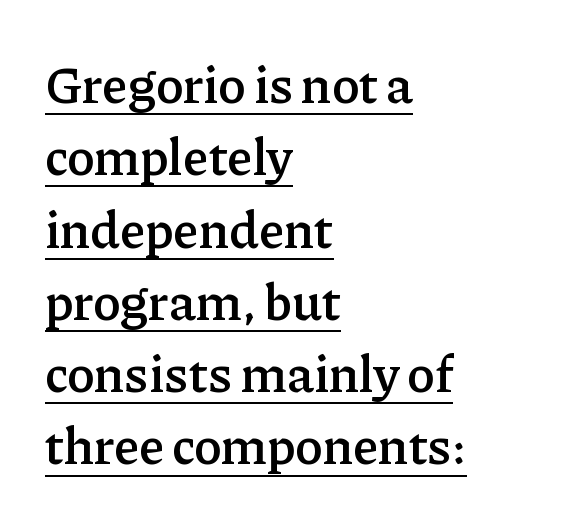
Set as a demibold, roughly 600 on the weight scale. Reading down the block, your eye returns to a fixed left position each line. Compared with typical paragraphs, the rows here are spaced about the same. Tall strokes in this sample are plumb rather than angled. The letters sit at their default tracking, neither squeezed nor spread. This rendering employs a face with finishing strokes, i.e., a serif.
